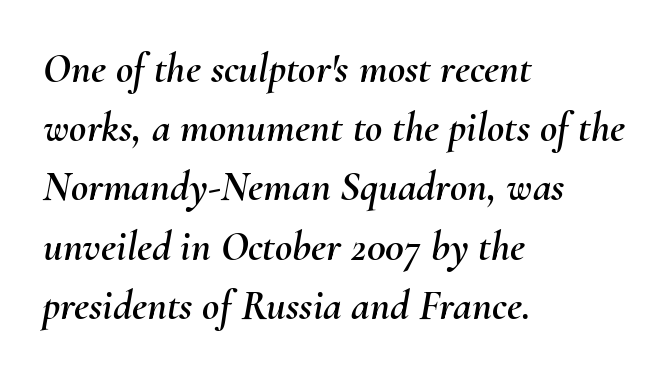
{"italic": "yes", "lean": "right", "slant_degrees": 10, "width": "normal", "stroke_contrast": "medium", "x_height": "small", "monospaced": "no", "underline": "no", "align": "left", "line_spacing": "normal", "line_spacing_ratio": 1.41, "letter_spacing": "normal", "letter_spacing_em": 0.0, "glyph_px": 42}
